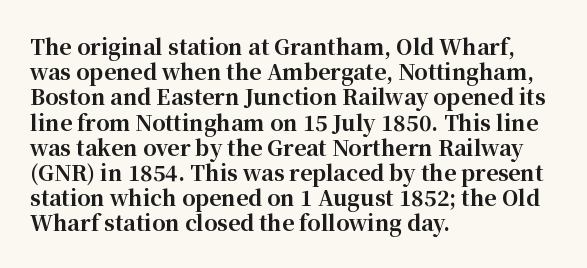
Each line starts at the same left margin while the right side varies. Upright lettering throughout. What stands out about the letter spacing? Nothing — it is the standard amount. Check the space under the baseline: it is left empty. The typesetting leans heavy: a genuine bold.
